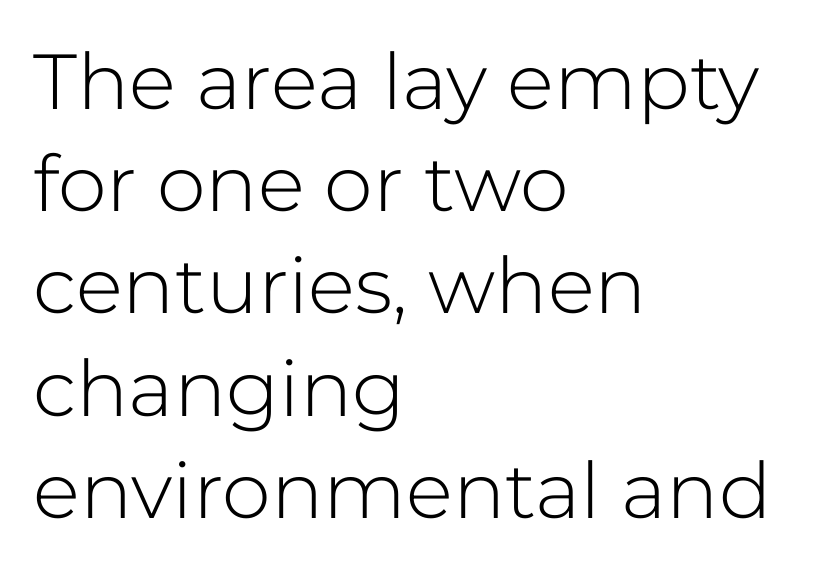
The image shows 78 px light sans-serif type, upright; set left-aligned, normal line spacing (1.31x), normal letter spacing, not underlined; low stroke contrast and a medium x-height.
